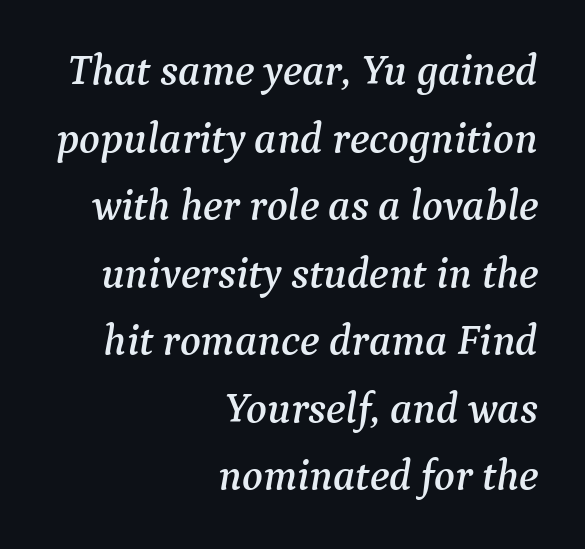
Q: Is the text italic (slanted)? A: Yes, it leans right by about 9 degrees.
Q: Is the typeface a serif or a sans-serif typeface? A: Serif.
Q: Is the text underlined? A: No.
Q: How is the paragraph aligned? A: Right-aligned.
Q: Is the spacing between letters normal or unusually wide? A: Normal.
Q: Is the spacing between lines tight, normal or loose? A: Normal.
Q: Width (condensed, normal, or wide)? A: Normal.
Q: Stroke contrast? A: Medium.
Q: x-height? A: Medium.
Q: Monospaced? A: No.
